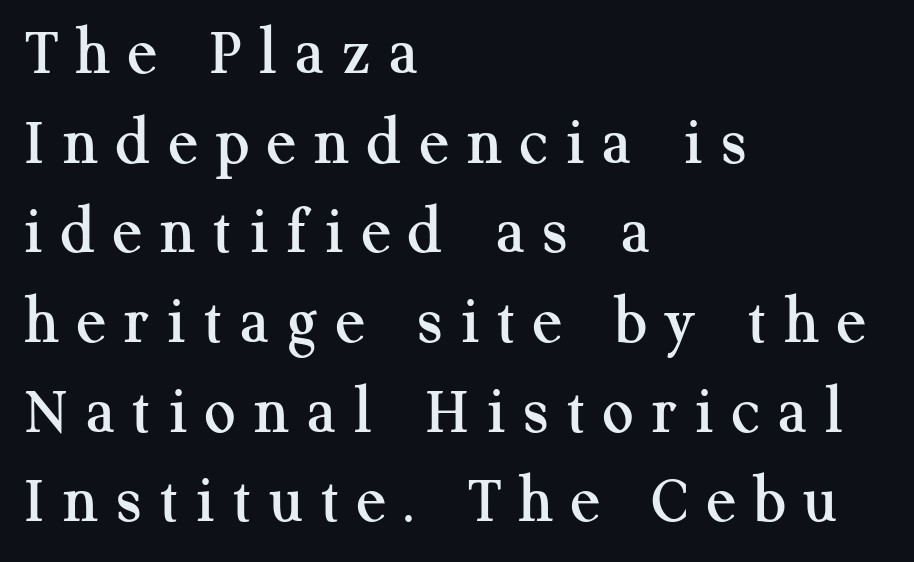
Compared with typical body copy, the letter spacing here is much looser. Quick note: underline off. The letters advance in unequal steps, a hallmark of proportional type. Does the type have serifs? Yes, each stem ends in a small foot.
